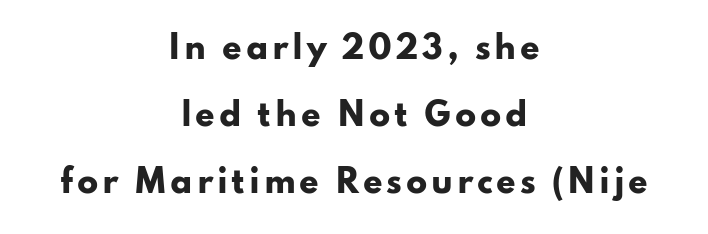
Q: Is the text bold? A: Yes.
Q: Is the text italic (slanted)? A: No, it is upright.
Q: Is the typeface a serif or a sans-serif typeface? A: Sans-serif.
Q: Is the text underlined? A: No.
Q: How is the paragraph aligned? A: Centered.
Q: Is the spacing between lines tight, normal or loose? A: Loose.
Q: Width (condensed, normal, or wide)? A: Wide.
Q: Stroke contrast? A: Low.
Q: x-height? A: Small.
Q: Monospaced? A: No.
